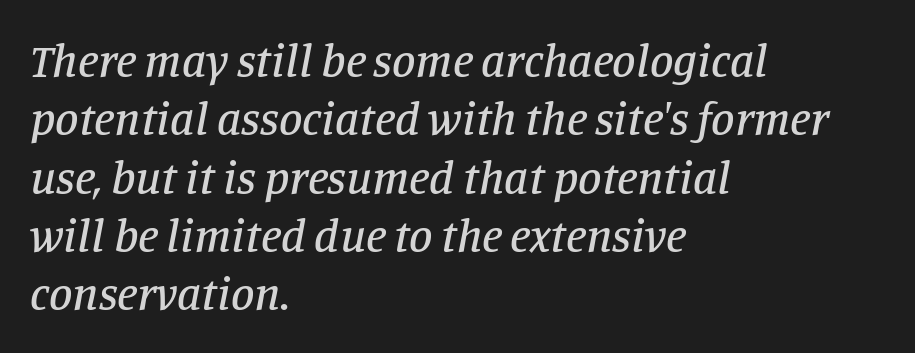
{"serif": "yes", "italic": "yes", "lean": "right", "slant_degrees": 11, "width": "normal", "stroke_contrast": "low", "x_height": "large", "monospaced": "no", "underline": "no", "align": "left", "line_spacing_ratio": 1.24, "letter_spacing": "normal", "letter_spacing_em": 0.0, "glyph_px": 47}
